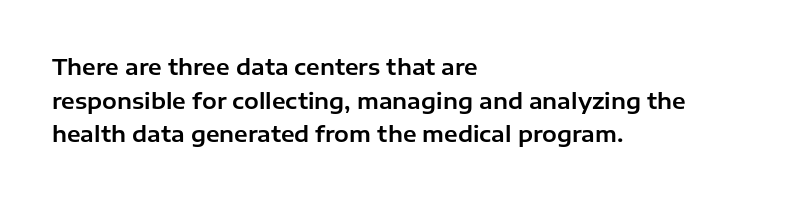
{"italic": "no", "underline": "no", "align": "left", "line_spacing": "normal", "line_spacing_ratio": 1.53, "letter_spacing": "normal", "letter_spacing_em": 0.0, "glyph_px": 22}
